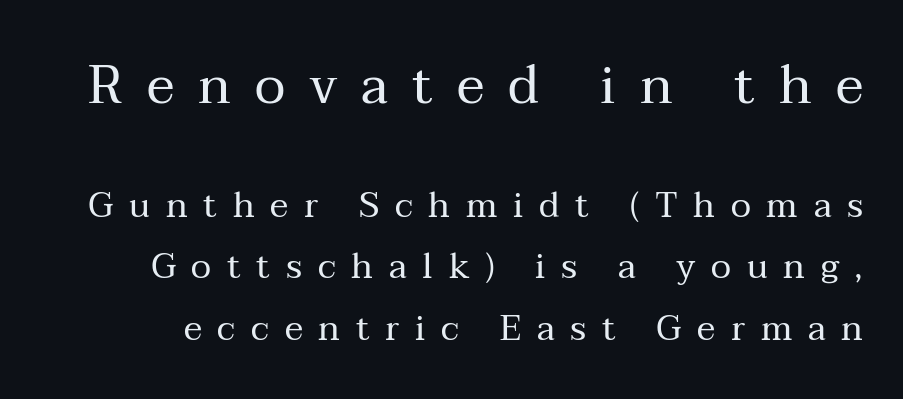
{"serif": "yes", "italic": "no", "bold": "no", "weight": "regular", "width": "normal", "stroke_contrast": "medium", "x_height": "medium", "monospaced": "no", "underline": "no", "line_spacing_ratio": 1.75, "letter_spacing": "wide", "letter_spacing_em": 0.45, "larger_block": "first", "size_ratio": 1.51, "glyph_px": 53}
